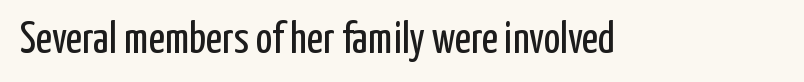
Q: Is the text bold? A: No.
Q: Is the text italic (slanted)? A: No, it is upright.
Q: Is the typeface a serif or a sans-serif typeface? A: Sans-serif.
Q: Is the text underlined? A: No.
Q: Is the spacing between letters normal or unusually wide? A: Normal.
Q: Width (condensed, normal, or wide)? A: Condensed.
Q: Stroke contrast? A: Low.
Q: x-height? A: Medium.
Q: Monospaced? A: No.
